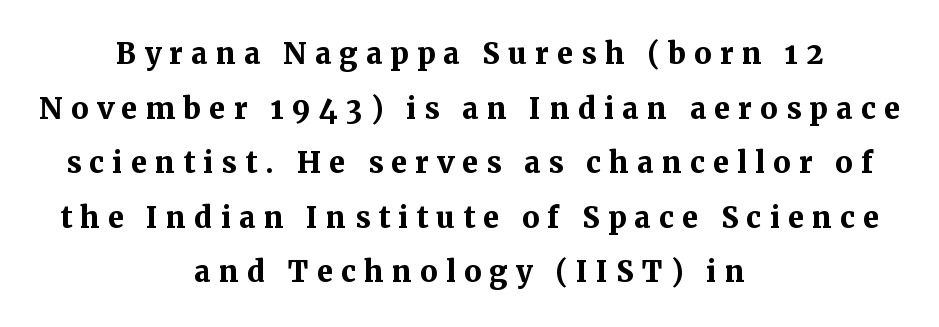
Q: Is the text bold? A: Yes.
Q: Is the text italic (slanted)? A: No, it is upright.
Q: Is the typeface a serif or a sans-serif typeface? A: Serif.
Q: Is the text underlined? A: No.
Q: How is the paragraph aligned? A: Centered.
Q: Is the spacing between letters normal or unusually wide? A: Unusually wide.
Q: Is the spacing between lines tight, normal or loose? A: Normal.
Q: Width (condensed, normal, or wide)? A: Normal.
Q: Stroke contrast? A: Medium.
Q: x-height? A: Medium.
Q: Monospaced? A: No.
